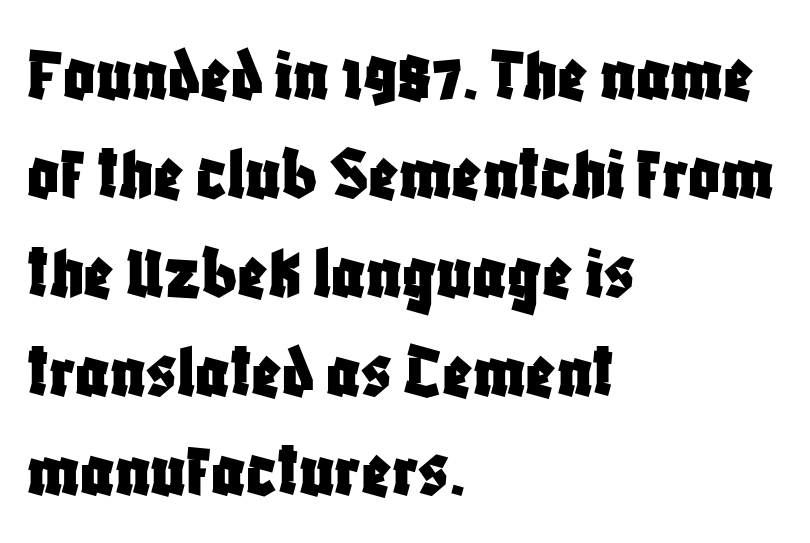
The image shows 78 px condensed sans-serif type, upright; set left-aligned, normal line spacing (1.27x), normal letter spacing, not underlined; low stroke contrast and a large x-height.
